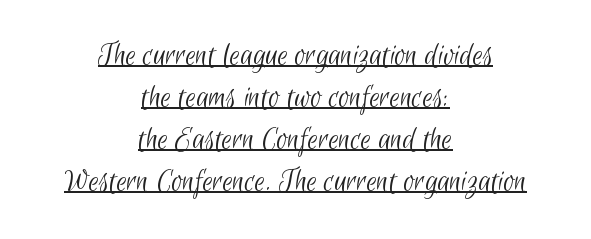
The image shows 33 px light, condensed sans-serif type; set centered, normal line spacing (1.27x), normal letter spacing, underlined; low stroke contrast and a small x-height.
